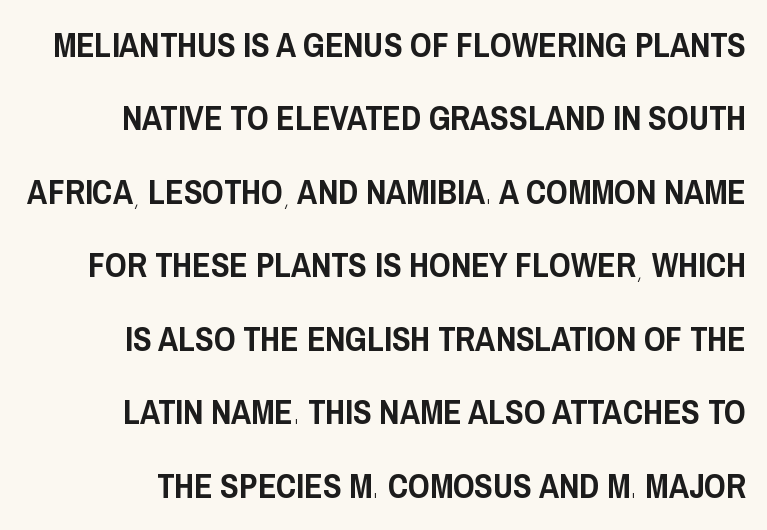
The image shows 34 px condensed sans-serif type, upright; set loose line spacing (2.16x), normal letter spacing, not underlined; low stroke contrast and a large x-height.
